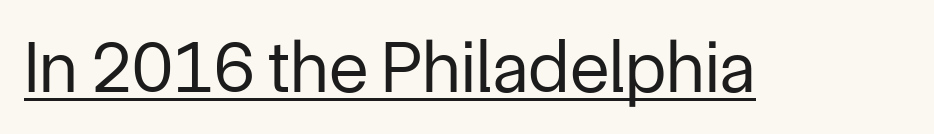
The image shows 73 px regular-weight sans-serif type, upright; set normal letter spacing, underlined; low stroke contrast and a medium x-height.
